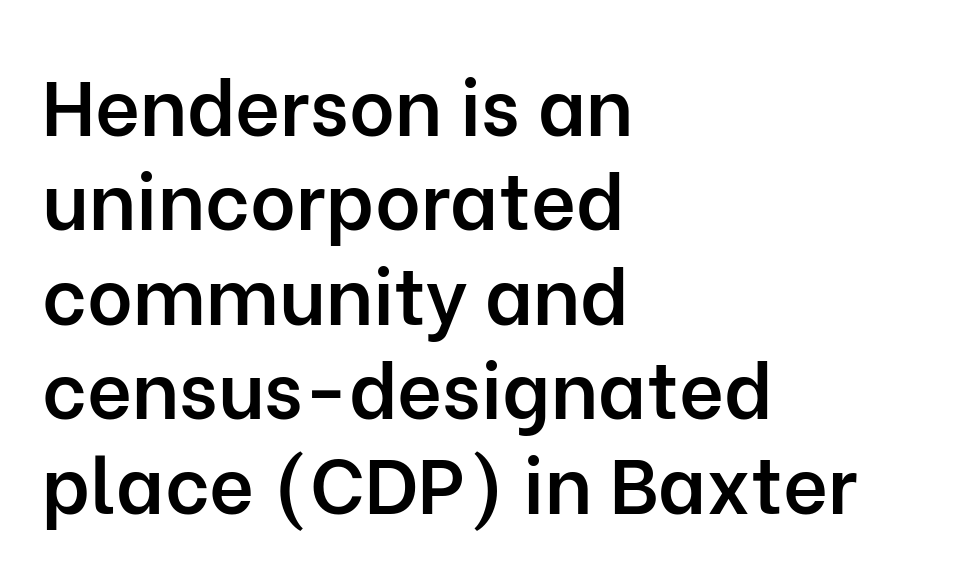
{"serif": "no", "italic": "no", "bold": "semi", "weight": "semibold", "width": "normal", "stroke_contrast": "low", "x_height": "medium", "monospaced": "no", "underline": "no", "align": "left", "line_spacing_ratio": 1.21, "letter_spacing": "normal", "letter_spacing_em": 0.0, "glyph_px": 78}
